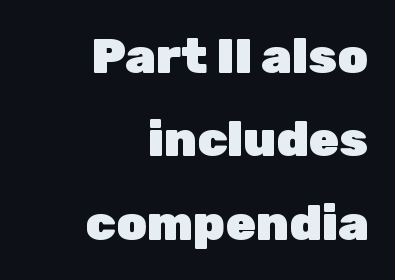
Q: Is the text bold? A: Yes.
Q: Is the text italic (slanted)? A: No, it is upright.
Q: Is the typeface a serif or a sans-serif typeface? A: Sans-serif.
Q: Is the text underlined? A: No.
Q: How is the paragraph aligned? A: Right-aligned.
Q: Is the spacing between letters normal or unusually wide? A: Normal.
Q: Is the spacing between lines tight, normal or loose? A: Normal.
Q: Width (condensed, normal, or wide)? A: Normal.
Q: Stroke contrast? A: Low.
Q: x-height? A: Medium.
Q: Monospaced? A: No.
